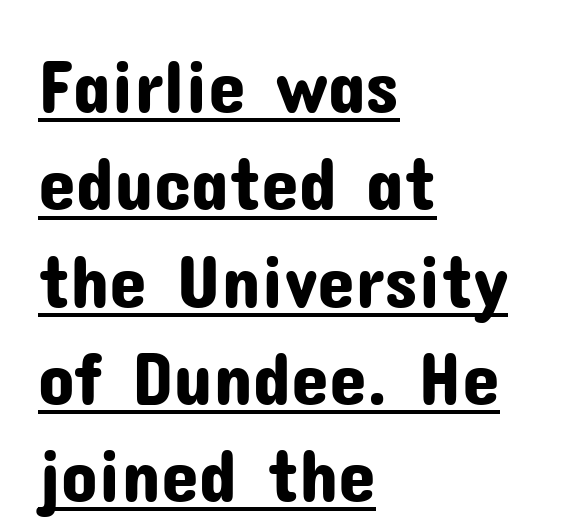
The image shows 76 px sans-serif type, upright; set left-aligned, normal line spacing (1.28x), normal letter spacing, underlined; low stroke contrast and a medium x-height.
